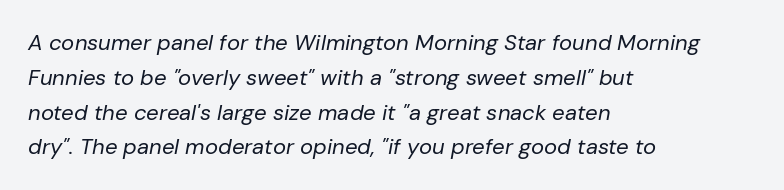
Q: Is the text bold? A: No.
Q: Is the text italic (slanted)? A: Yes, it leans right by about 10 degrees.
Q: Is the text underlined? A: No.
Q: How is the paragraph aligned? A: Left-aligned.
Q: Is the spacing between letters normal or unusually wide? A: Normal.
Q: Is the spacing between lines tight, normal or loose? A: Normal.
